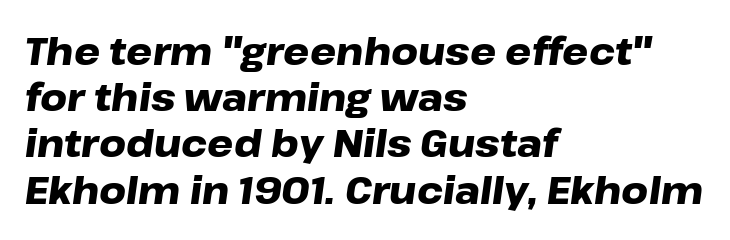
Q: Is the text bold? A: Yes.
Q: Is the text italic (slanted)? A: Yes, it leans right by about 8 degrees.
Q: Is the text underlined? A: No.
Q: How is the paragraph aligned? A: Left-aligned.
Q: Is the spacing between letters normal or unusually wide? A: Normal.
Q: Is the spacing between lines tight, normal or loose? A: Normal.
Q: Width (condensed, normal, or wide)? A: Wide.
Q: Stroke contrast? A: Low.
Q: x-height? A: Medium.
Q: Monospaced? A: No.
